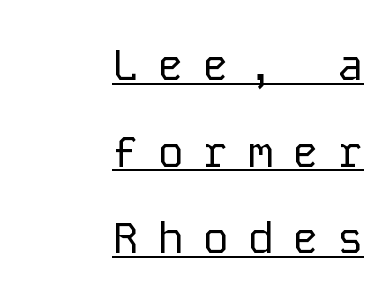
{"serif": "no", "italic": "no", "bold": "no", "weight": "regular", "width": "normal", "stroke_contrast": "low", "x_height": "medium", "monospaced": "yes", "underline": "yes", "align": "right", "line_spacing": "loose", "line_spacing_ratio": 1.97, "letter_spacing": "wide", "letter_spacing_em": 0.42, "glyph_px": 44}
